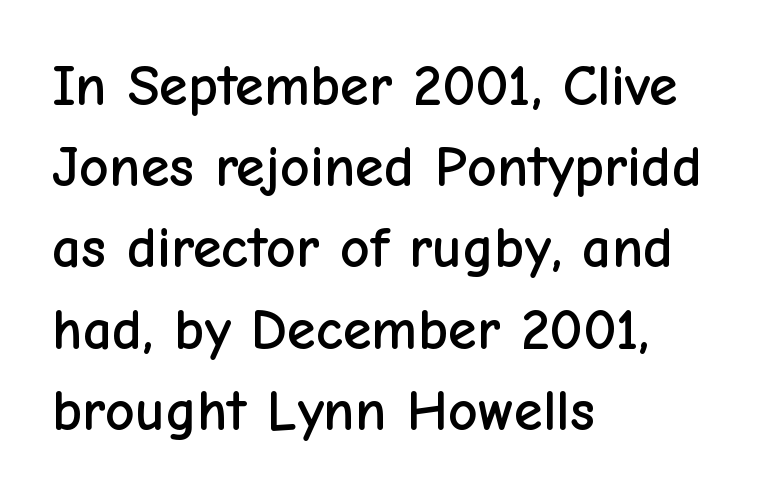
The image shows 58 px sans-serif type, upright; set left-aligned, normal line spacing (1.4x), normal letter spacing, not underlined; low stroke contrast and a medium x-height.
